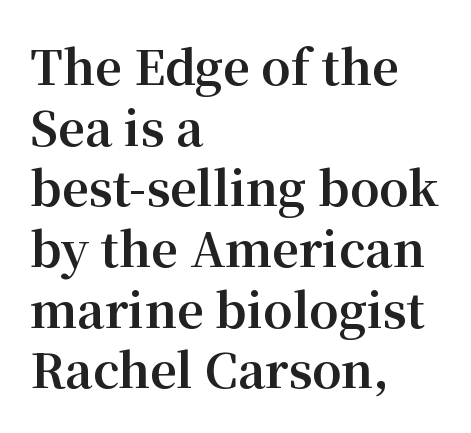
Q: Is the text bold? A: Yes.
Q: Is the text italic (slanted)? A: No, it is upright.
Q: Is the typeface a serif or a sans-serif typeface? A: Serif.
Q: Is the text underlined? A: No.
Q: How is the paragraph aligned? A: Left-aligned.
Q: Is the spacing between letters normal or unusually wide? A: Normal.
Q: Is the spacing between lines tight, normal or loose? A: Normal.
Q: Width (condensed, normal, or wide)? A: Normal.
Q: Stroke contrast? A: Medium.
Q: x-height? A: Medium.
Q: Monospaced? A: No.
